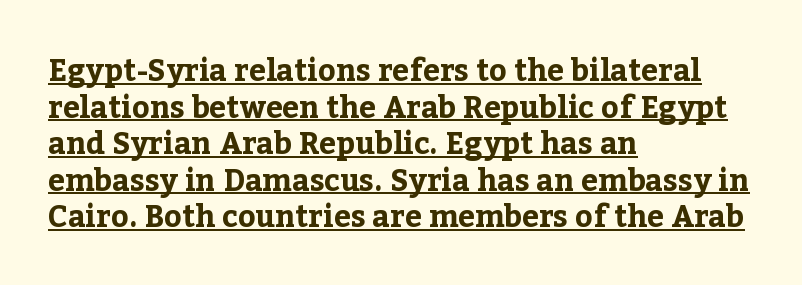
{"serif": "yes", "italic": "no", "bold": "yes", "weight": "bold", "width": "normal", "stroke_contrast": "low", "x_height": "medium", "monospaced": "no", "underline": "yes", "align": "left", "line_spacing_ratio": 1.22, "letter_spacing": "normal", "letter_spacing_em": 0.0, "glyph_px": 30}
